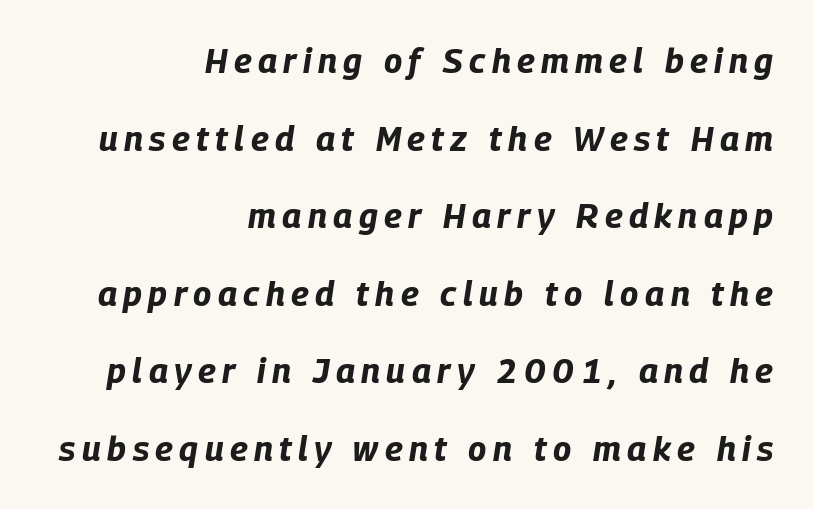
Is there much room between lines? Yes — plenty of vertical air separates them. The rendering uses natural spacing where letterforms have individual widths. Heavy, bold letterforms. Rule under the text: the space is simply empty. This sample uses an oblique cut, with every glyph tilted off the vertical. Which margin do the lines hug? The right one — the left edge is uneven.
